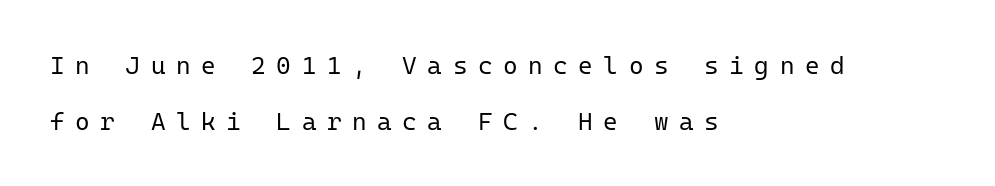
Does the lettering tilt? It doesn't — this is upright. Weight: regular or lighter. The specimen omits any rule beneath the text block's lines. Caption: multi-line text, flush left, ragged right. Short note: letters widely spaced.
